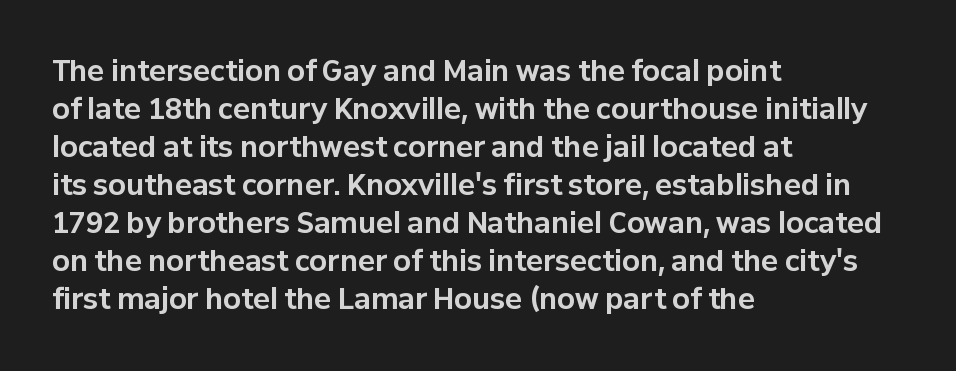
Q: Is the text bold? A: Yes.
Q: Is the text italic (slanted)? A: No, it is upright.
Q: Is the typeface a serif or a sans-serif typeface? A: Sans-serif.
Q: Is the text underlined? A: No.
Q: How is the paragraph aligned? A: Left-aligned.
Q: Is the spacing between letters normal or unusually wide? A: Normal.
Q: Is the spacing between lines tight, normal or loose? A: Normal.
Q: Width (condensed, normal, or wide)? A: Normal.
Q: Stroke contrast? A: Low.
Q: x-height? A: Medium.
Q: Monospaced? A: No.
